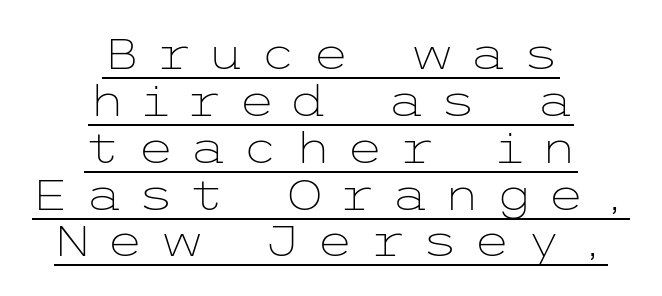
The image shows 43 px light, wide sans-serif type, upright; set centered, tight line spacing (1.09x), unusually wide letter spacing (+0.34 em), underlined; low stroke contrast and a medium x-height.
